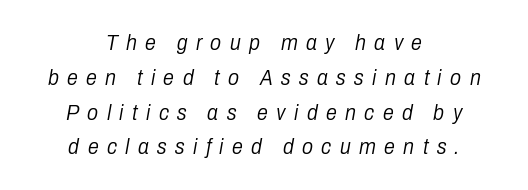
The lines sit at an ordinary, default distance from one another. The whitespace from short lines is split evenly between both sides. This rendering features lettering with no underline. Caption: expanded tracking, letters set apart.
